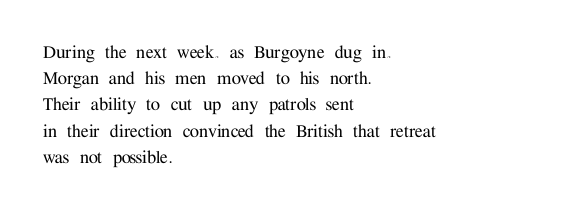
{"italic": "no", "underline": "no", "align": "left", "line_spacing": "normal", "line_spacing_ratio": 1.25, "letter_spacing": "normal", "letter_spacing_em": 0.0, "glyph_px": 21}
